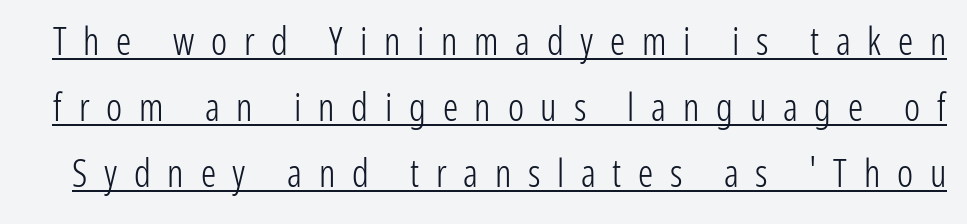
{"serif": "no", "italic": "no", "bold": "no", "weight": "light", "width": "condensed", "stroke_contrast": "low", "x_height": "medium", "monospaced": "no", "underline": "yes", "line_spacing_ratio": 1.74, "letter_spacing": "wide", "letter_spacing_em": 0.44, "glyph_px": 38}
